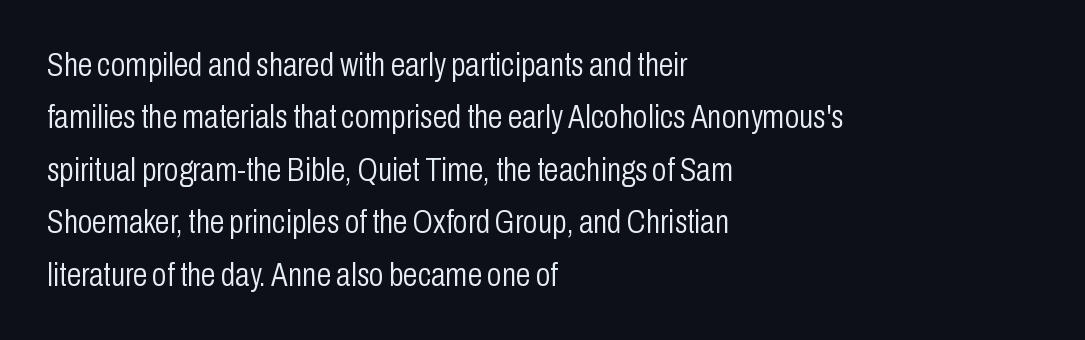
The image shows 33 px light, condensed sans-serif type, upright; set left-aligned, normal line spacing (1.59x), normal letter spacing, not underlined; low stroke contrast and a medium x-height.
